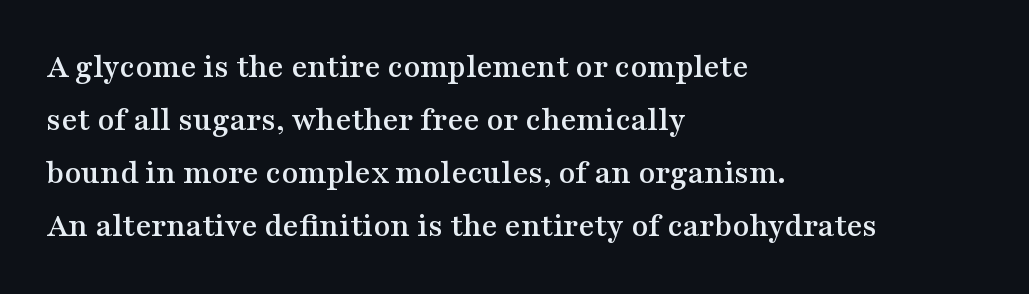
You could not count columns in this text — the font is proportionally spaced. Every stem runs plumb, perpendicular to the baseline. You can tell from the footed stems that serif type was used. The space beneath each line is pristine and unruled. The setting favours the left margin, as ordinary paragraphs usually do. The rendering uses a moderate line-height, typical for paragraphs.
